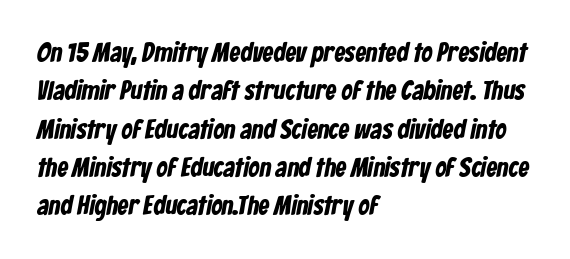
The image shows 27 px bold type; set left-aligned, normal line spacing (1.42x), normal letter spacing, not underlined.
